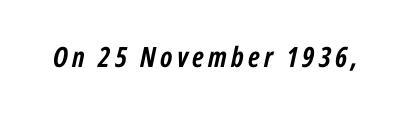
The image shows 28 px semibold, condensed type, italic (leaning right); set not underlined; low stroke contrast and a medium x-height.
